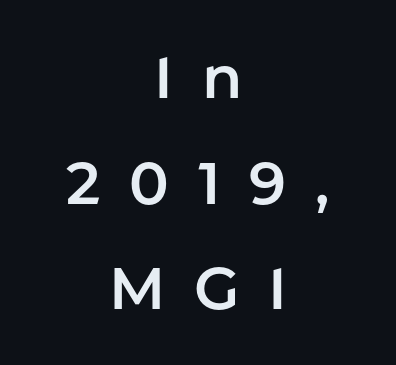
The image shows 59 px sans-serif type, upright; set centered, line spacing 1.79x, unusually wide letter spacing (+0.49 em), not underlined; low stroke contrast and a medium x-height.
